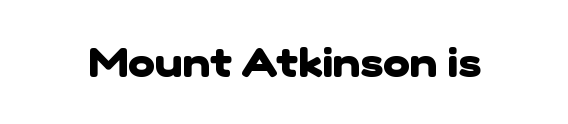
The gaps between neighbouring characters are ordinary and unremarkable. The zone under the glyphs is completely vacant. Examine the stroke ends and you'll find no serifs. This is heavy type, rendered in bold. Character widths vary here, with narrow letters taking less room than wide ones.
